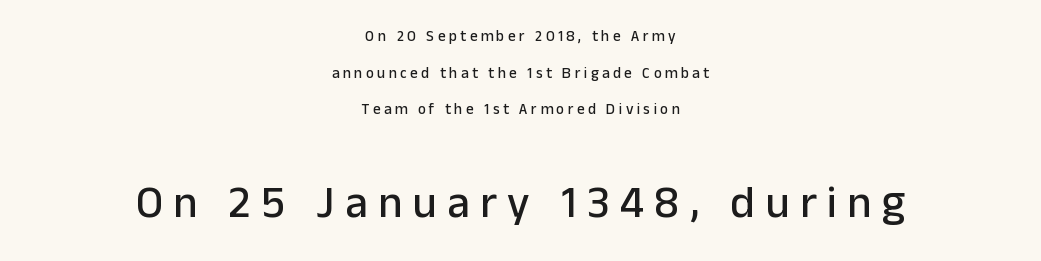
The image shows 45 px sans-serif type, upright; set centered, loose line spacing (2.44x), unusually wide letter spacing (+0.23 em), not underlined; the second (bottom) block is 3.0x larger; low stroke contrast and a medium x-height.
